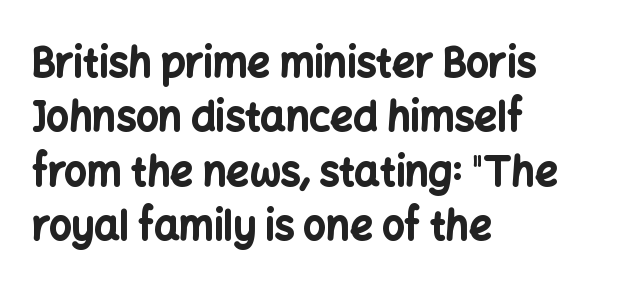
The image shows 40 px bold sans-serif type, upright; set left-aligned, normal line spacing (1.36x), normal letter spacing, not underlined; low stroke contrast and a medium x-height.
